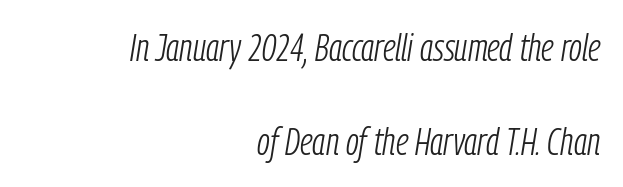
{"italic": "yes", "lean": "right", "slant_degrees": 9, "bold": "no", "weight": "light", "width": "condensed", "stroke_contrast": "low", "x_height": "medium", "monospaced": "no", "underline": "no", "align": "right", "line_spacing": "loose", "line_spacing_ratio": 2.4, "letter_spacing": "normal", "letter_spacing_em": 0.0, "glyph_px": 39}
